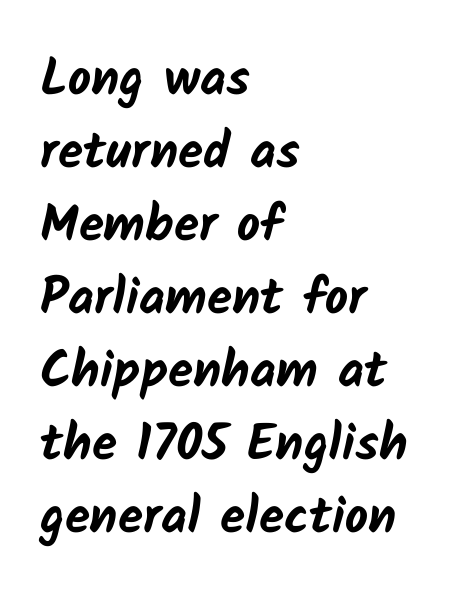
The image shows 51 px bold sans-serif type; set left-aligned, normal line spacing (1.43x), normal letter spacing, not underlined; low stroke contrast and a medium x-height.
